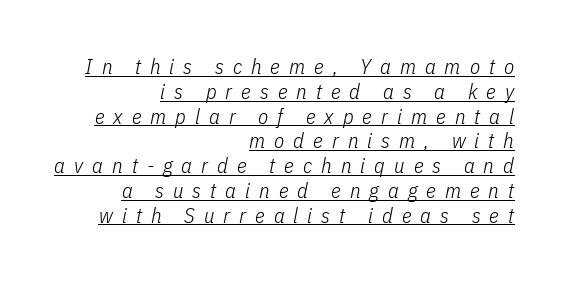
Q: Is the text bold? A: No.
Q: Is the text italic (slanted)? A: Yes, it leans right by about 11 degrees.
Q: Is the text underlined? A: Yes.
Q: How is the paragraph aligned? A: Right-aligned.
Q: Is the spacing between letters normal or unusually wide? A: Unusually wide.
